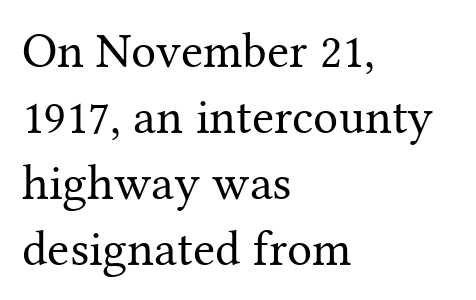
Q: Is the text bold? A: No.
Q: Is the text italic (slanted)? A: No, it is upright.
Q: Is the typeface a serif or a sans-serif typeface? A: Serif.
Q: Is the text underlined? A: No.
Q: How is the paragraph aligned? A: Left-aligned.
Q: Is the spacing between letters normal or unusually wide? A: Normal.
Q: Is the spacing between lines tight, normal or loose? A: Normal.
Q: Width (condensed, normal, or wide)? A: Normal.
Q: Stroke contrast? A: Medium.
Q: x-height? A: Medium.
Q: Monospaced? A: No.
